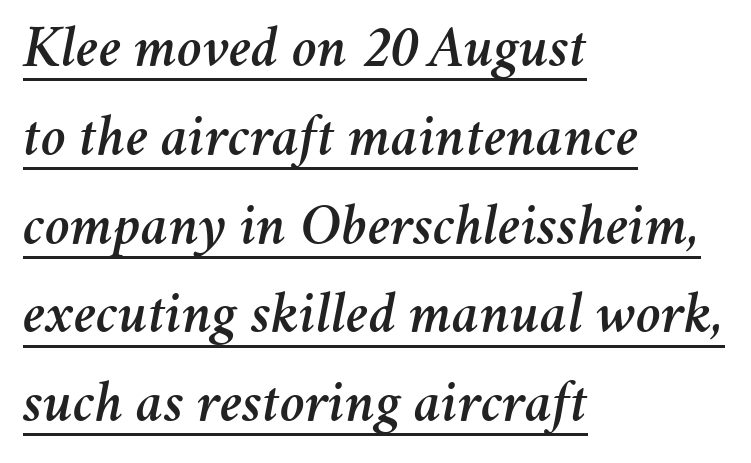
Q: Is the text italic (slanted)? A: Yes, it leans right by about 11 degrees.
Q: Is the text underlined? A: Yes.
Q: How is the paragraph aligned? A: Left-aligned.
Q: Is the spacing between letters normal or unusually wide? A: Normal.
Q: Is the spacing between lines tight, normal or loose? A: Normal.
Q: Width (condensed, normal, or wide)? A: Normal.
Q: Stroke contrast? A: Medium.
Q: x-height? A: Medium.
Q: Monospaced? A: No.
